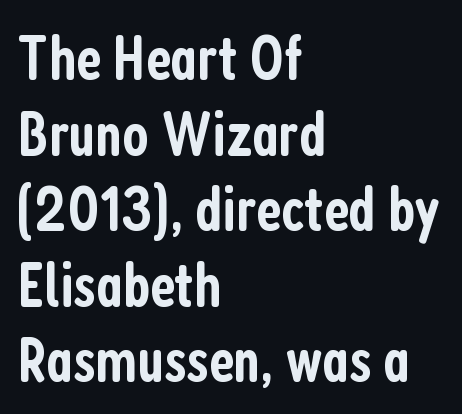
The image shows 63 px semibold, condensed sans-serif type, upright; set left-aligned, line spacing 1.2x, normal letter spacing, not underlined; low stroke contrast and a medium x-height.
